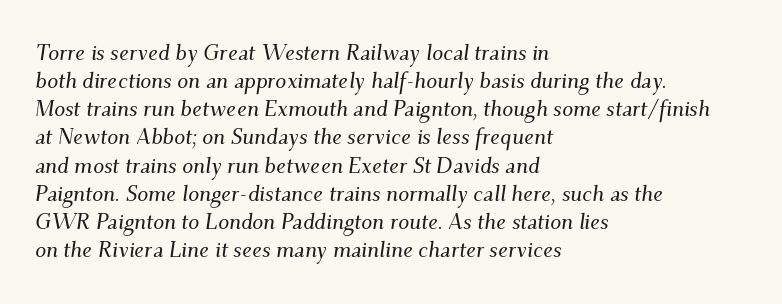
{"italic": "yes", "lean": "right", "slant_degrees": 9, "underline": "no", "align": "left", "line_spacing": "normal", "line_spacing_ratio": 1.28, "letter_spacing": "normal", "letter_spacing_em": 0.0, "glyph_px": 22}
